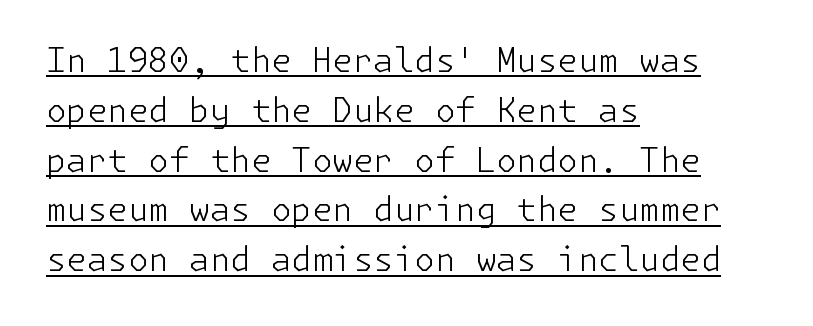
The image shows 33 px light sans-serif type, upright; set left-aligned, normal line spacing (1.51x), normal letter spacing, underlined; low stroke contrast and a medium x-height.
